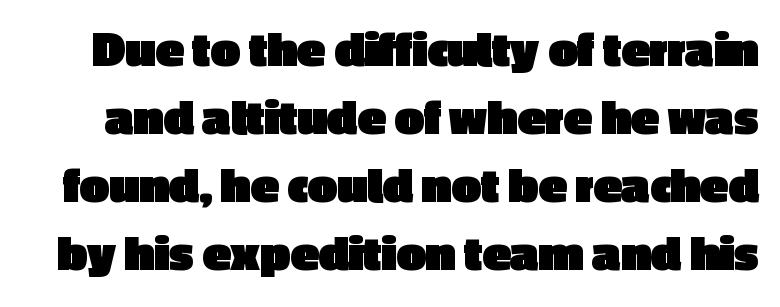
{"serif": "no", "italic": "no", "bold": "yes", "weight": "heavy", "width": "normal", "x_height": "medium", "monospaced": "no", "underline": "no", "line_spacing": "normal", "line_spacing_ratio": 1.31, "letter_spacing": "normal", "letter_spacing_em": 0.0, "glyph_px": 52}
